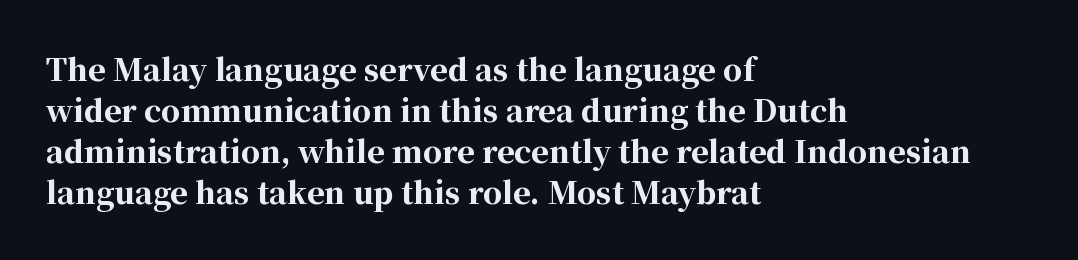
Q: Is the text bold? A: Yes.
Q: Is the text italic (slanted)? A: No, it is upright.
Q: Is the typeface a serif or a sans-serif typeface? A: Serif.
Q: Is the text underlined? A: No.
Q: How is the paragraph aligned? A: Left-aligned.
Q: Is the spacing between letters normal or unusually wide? A: Normal.
Q: Is the spacing between lines tight, normal or loose? A: Normal.
Q: Width (condensed, normal, or wide)? A: Normal.
Q: Stroke contrast? A: High.
Q: x-height? A: Medium.
Q: Monospaced? A: No.
